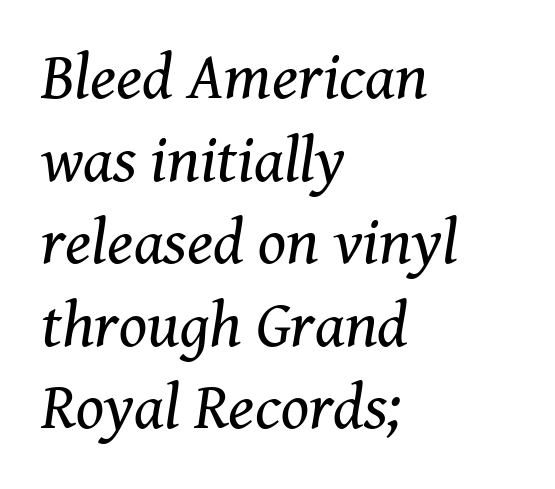
Q: Is the text bold? A: No.
Q: Is the text italic (slanted)? A: Yes, it leans right by about 8 degrees.
Q: Is the typeface a serif or a sans-serif typeface? A: Serif.
Q: Is the text underlined? A: No.
Q: How is the paragraph aligned? A: Left-aligned.
Q: Is the spacing between letters normal or unusually wide? A: Normal.
Q: Is the spacing between lines tight, normal or loose? A: Normal.
Q: Width (condensed, normal, or wide)? A: Normal.
Q: Stroke contrast? A: Medium.
Q: x-height? A: Medium.
Q: Monospaced? A: No.
